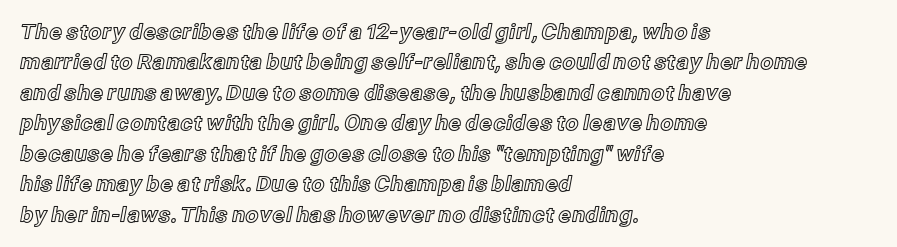
The image shows 21 px text type; set left-aligned, normal line spacing (1.45x), normal letter spacing, not underlined.
